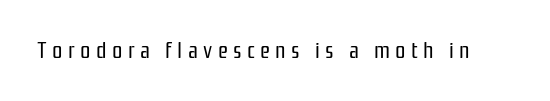
The image shows 23 px text type, upright; set unusually wide letter spacing (+0.23 em), not underlined.
